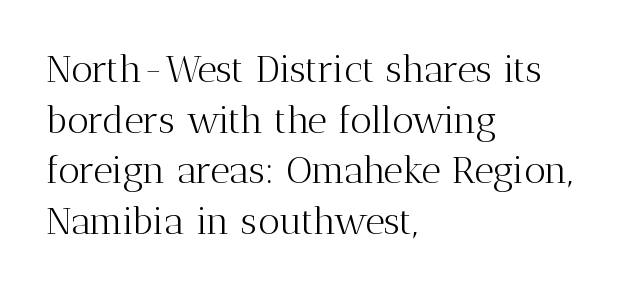
The image shows 38 px light serif type, upright; set left-aligned, normal line spacing (1.33x), normal letter spacing, not underlined; medium stroke contrast and a medium x-height.
